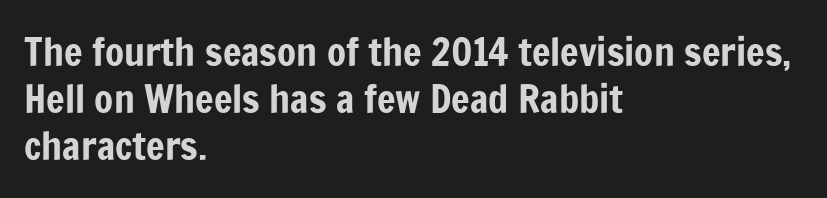
The image shows 39 px condensed sans-serif type, upright; set left-aligned, line spacing 1.21x, normal letter spacing, not underlined; low stroke contrast and a medium x-height.
